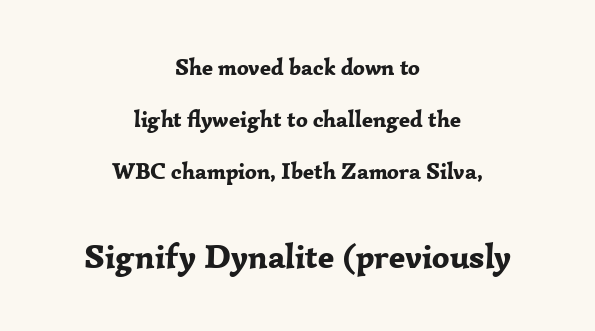
The image shows 34 px bold serif type, upright; set centered, loose line spacing (2.26x), normal letter spacing, not underlined; the second (bottom) block is 1.48x larger; low stroke contrast and a medium x-height.
